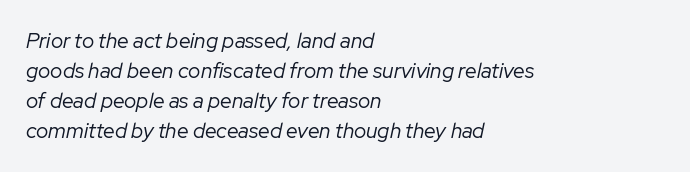
{"italic": "yes", "lean": "right", "slant_degrees": 12, "bold": "no", "underline": "no", "align": "left", "line_spacing": "normal", "line_spacing_ratio": 1.43, "letter_spacing": "normal", "letter_spacing_em": 0.0, "glyph_px": 21}
